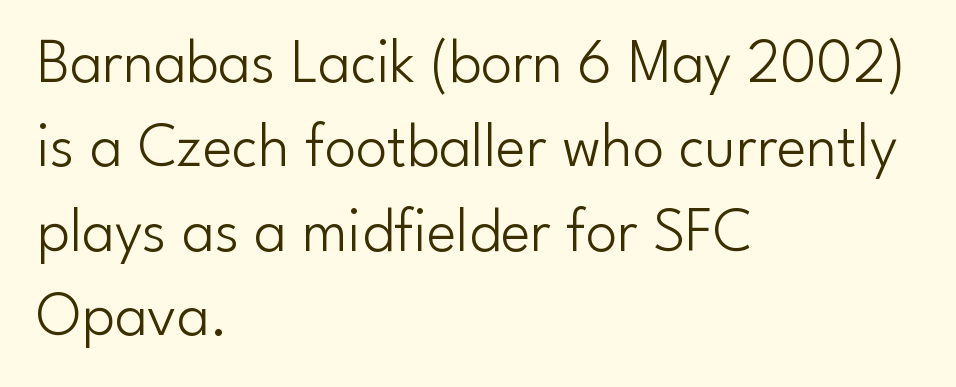
Q: Is the text bold? A: No.
Q: Is the text italic (slanted)? A: No, it is upright.
Q: Is the typeface a serif or a sans-serif typeface? A: Sans-serif.
Q: Is the text underlined? A: No.
Q: How is the paragraph aligned? A: Left-aligned.
Q: Is the spacing between letters normal or unusually wide? A: Normal.
Q: Is the spacing between lines tight, normal or loose? A: Normal.
Q: Width (condensed, normal, or wide)? A: Normal.
Q: Stroke contrast? A: Low.
Q: x-height? A: Small.
Q: Monospaced? A: No.
